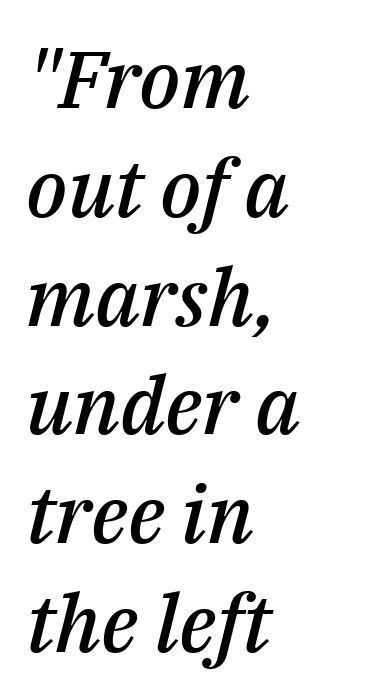
Q: Is the text bold? A: Semi-bold.
Q: Is the text italic (slanted)? A: Yes, it leans right by about 14 degrees.
Q: Is the text underlined? A: No.
Q: How is the paragraph aligned? A: Left-aligned.
Q: Is the spacing between letters normal or unusually wide? A: Normal.
Q: Is the spacing between lines tight, normal or loose? A: Normal.
Q: Width (condensed, normal, or wide)? A: Normal.
Q: Stroke contrast? A: Medium.
Q: x-height? A: Medium.
Q: Monospaced? A: No.
